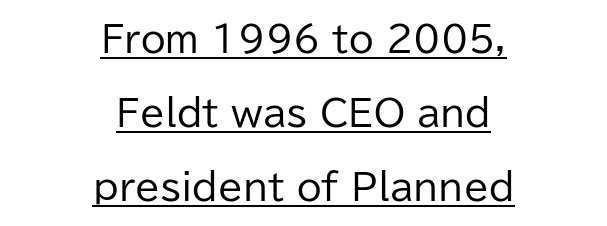
Q: Is the text bold? A: No.
Q: Is the text italic (slanted)? A: No, it is upright.
Q: Is the typeface a serif or a sans-serif typeface? A: Sans-serif.
Q: Is the text underlined? A: Yes.
Q: How is the paragraph aligned? A: Centered.
Q: Is the spacing between letters normal or unusually wide? A: Normal.
Q: Is the spacing between lines tight, normal or loose? A: Loose.
Q: Width (condensed, normal, or wide)? A: Normal.
Q: Stroke contrast? A: Low.
Q: x-height? A: Medium.
Q: Monospaced? A: No.
